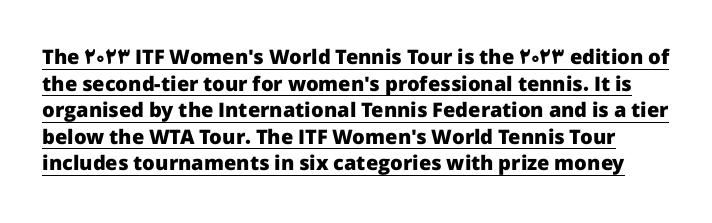
Q: Is the text bold? A: Yes.
Q: Is the text italic (slanted)? A: No, it is upright.
Q: Is the text underlined? A: Yes.
Q: Is the spacing between letters normal or unusually wide? A: Normal.
Q: Is the spacing between lines tight, normal or loose? A: Normal.
